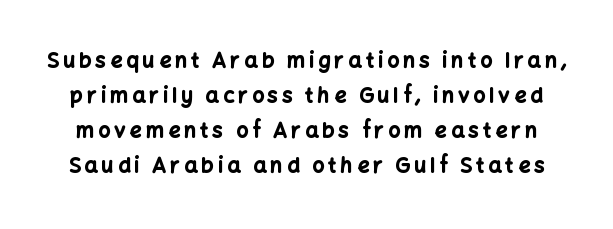
{"italic": "no", "bold": "yes", "underline": "no", "line_spacing": "normal", "line_spacing_ratio": 1.66, "glyph_px": 21}
